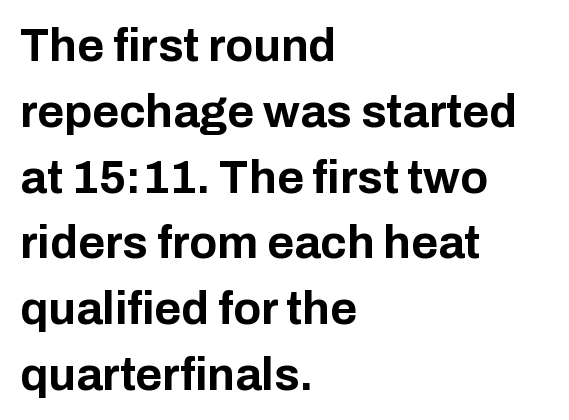
Q: Is the text bold? A: Yes.
Q: Is the text italic (slanted)? A: No, it is upright.
Q: Is the typeface a serif or a sans-serif typeface? A: Sans-serif.
Q: Is the text underlined? A: No.
Q: How is the paragraph aligned? A: Left-aligned.
Q: Is the spacing between letters normal or unusually wide? A: Normal.
Q: Is the spacing between lines tight, normal or loose? A: Normal.
Q: Width (condensed, normal, or wide)? A: Normal.
Q: Stroke contrast? A: Low.
Q: x-height? A: Medium.
Q: Monospaced? A: No.
